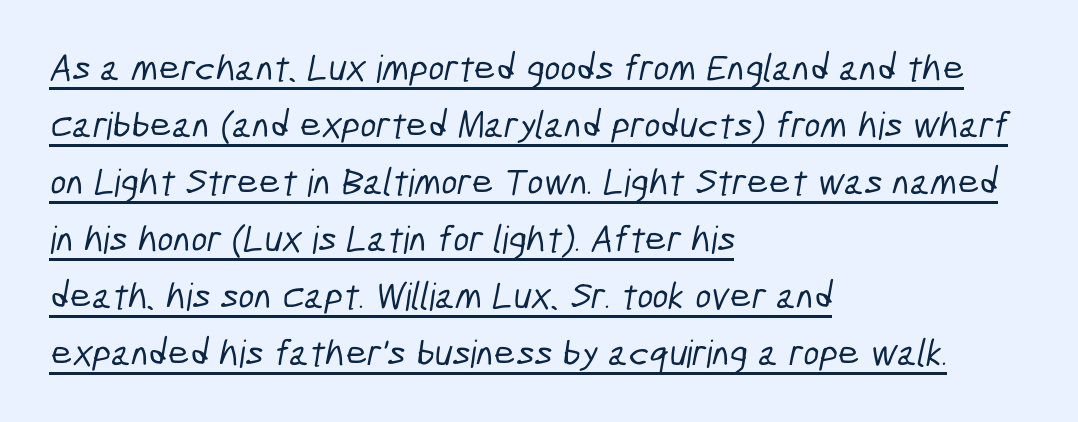
Q: Is the typeface a serif or a sans-serif typeface? A: Sans-serif.
Q: Is the text underlined? A: Yes.
Q: How is the paragraph aligned? A: Left-aligned.
Q: Is the spacing between letters normal or unusually wide? A: Normal.
Q: Is the spacing between lines tight, normal or loose? A: Normal.
Q: Width (condensed, normal, or wide)? A: Condensed.
Q: Stroke contrast? A: Low.
Q: x-height? A: Medium.
Q: Monospaced? A: No.
